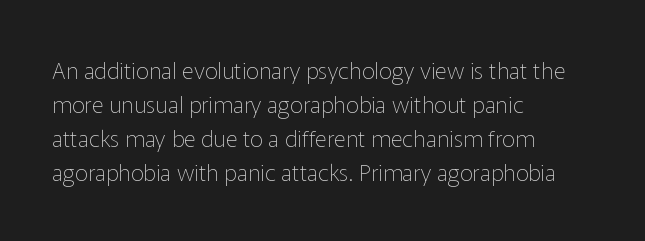
The type sits square on the baseline with zero lean. Stem width sits at or under what a default text font uses. Horizontally, the lines are justified to the leading edge only. This sample keeps an unexceptional amount of space between lines. The space beneath each line is pristine and unruled. There is no visible air inserted between adjacent glyphs.
